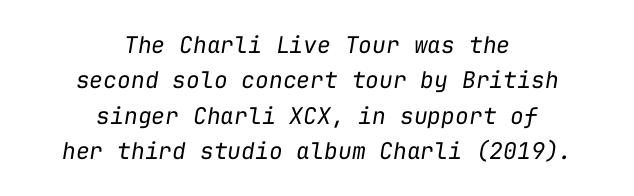
Decoration check: the copy has no underline. You can tell it's italic because the verticals aren't actually vertical. These lines are centered, leaving both edges ragged. The letters look calm and open, with moderate or lighter stems.
